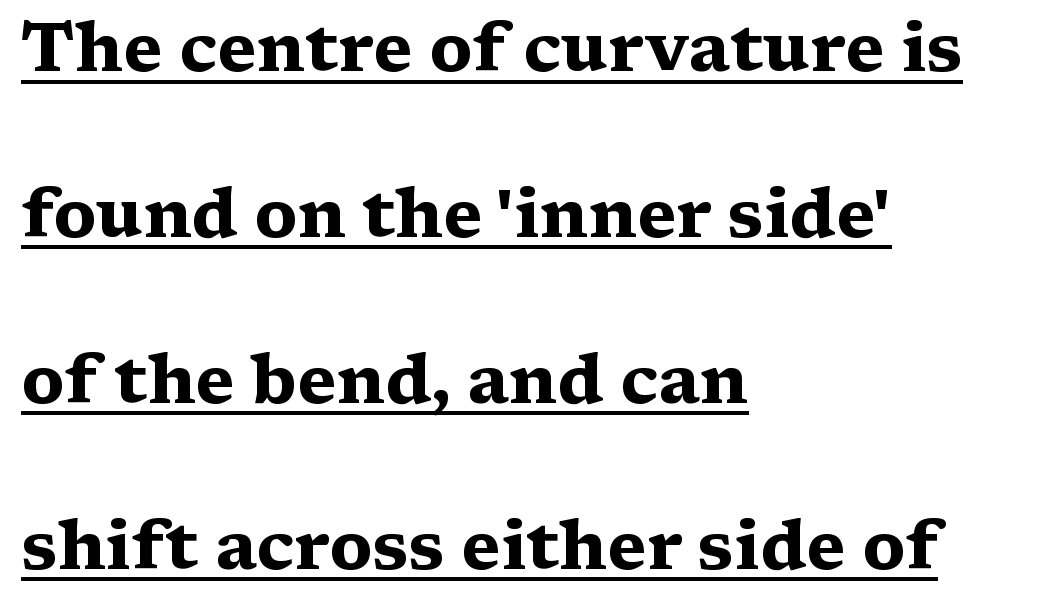
Q: Is the text bold? A: Yes.
Q: Is the text italic (slanted)? A: No, it is upright.
Q: Is the typeface a serif or a sans-serif typeface? A: Serif.
Q: Is the text underlined? A: Yes.
Q: How is the paragraph aligned? A: Left-aligned.
Q: Is the spacing between letters normal or unusually wide? A: Normal.
Q: Is the spacing between lines tight, normal or loose? A: Loose.
Q: Width (condensed, normal, or wide)? A: Wide.
Q: Stroke contrast? A: Medium.
Q: x-height? A: Medium.
Q: Monospaced? A: No.
